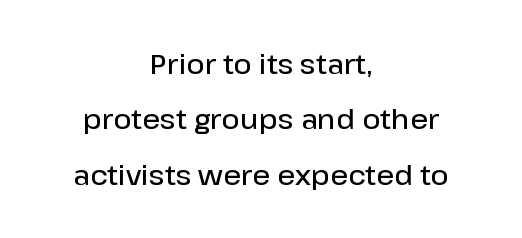
The image shows 28 px semibold sans-serif type, upright; set centered, loose line spacing (1.98x), normal letter spacing, not underlined; low stroke contrast and a medium x-height.
